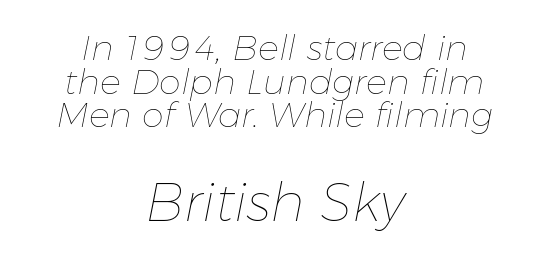
{"italic": "yes", "lean": "right", "slant_degrees": 11, "bold": "no", "weight": "thin", "width": "normal", "stroke_contrast": "low", "x_height": "medium", "monospaced": "no", "underline": "no", "align": "center", "line_spacing": "tight", "line_spacing_ratio": 0.96, "letter_spacing": "normal", "letter_spacing_em": 0.0, "larger_block": "second", "size_ratio": 1.51, "glyph_px": 53}
